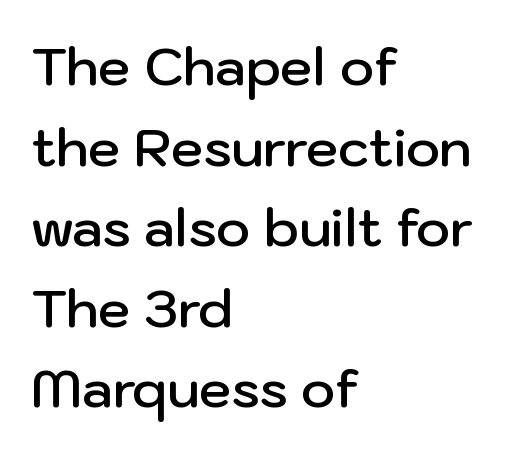
Is this a fixed-width face? No — the glyphs have proportional, varying widths. These lines were composed using upright roman letters. Is the type bold? Partly — it's a semibold, heavier than regular but not fully bold. You can tell from the bare stems that sans-serif type was used. Where is the straight margin? On the left. Nothing unusual about the tracking: characters are spaced as the font intends.
